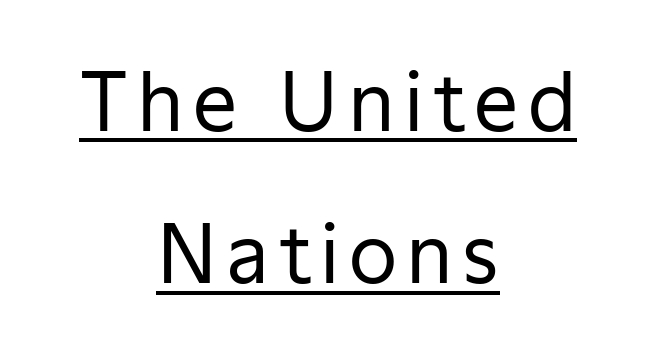
This sample uses an upright cut, with every glyph sitting square on the baseline. Horizontal bands of white between lines are thick stripes. The font is comparable to plain body text, perhaps lighter. This is sans-serif lettering, the kind often seen on screens and signage. A typesetter would call this proportional, since set widths differ per character. The passage shown is underscored from start to finish.
